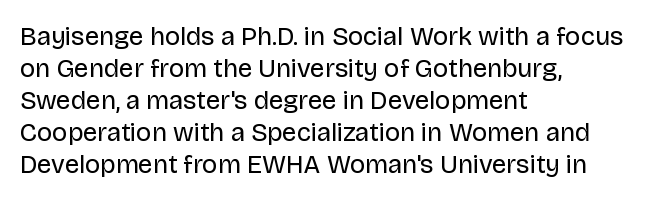
{"italic": "no", "bold": "no", "underline": "no", "align": "left", "line_spacing_ratio": 1.23, "letter_spacing": "normal", "letter_spacing_em": 0.0, "glyph_px": 26}
